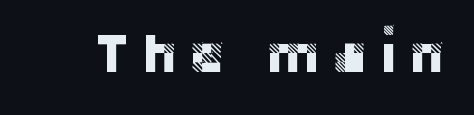
{"serif": "no", "italic": "no", "width": "normal", "stroke_contrast": "low", "x_height": "large", "monospaced": "no", "underline": "no", "letter_spacing": "wide", "letter_spacing_em": 0.2, "glyph_px": 55}
